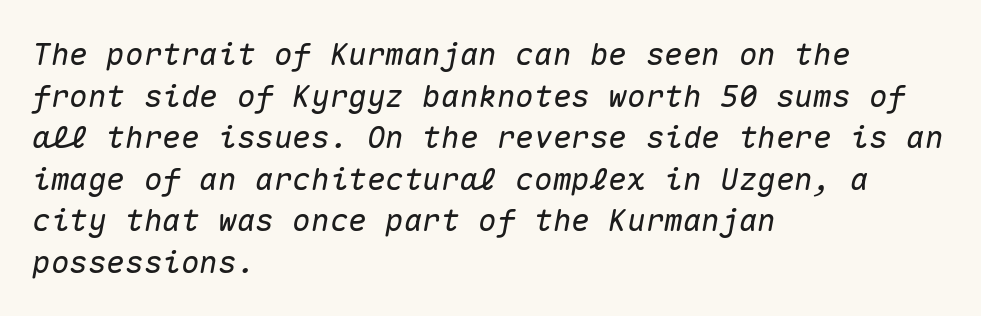
Q: Is the text italic (slanted)? A: Yes, it leans right by about 10 degrees.
Q: Is the text underlined? A: No.
Q: How is the paragraph aligned? A: Left-aligned.
Q: Is the spacing between letters normal or unusually wide? A: Normal.
Q: Is the spacing between lines tight, normal or loose? A: Normal.
Q: Width (condensed, normal, or wide)? A: Normal.
Q: Stroke contrast? A: Medium.
Q: x-height? A: Medium.
Q: Monospaced? A: Yes.
